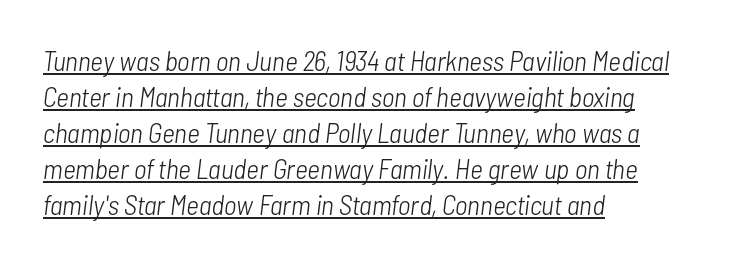
{"italic": "yes", "lean": "right", "slant_degrees": 7, "bold": "no", "weight": "light", "width": "condensed", "stroke_contrast": "low", "x_height": "medium", "monospaced": "no", "underline": "yes", "align": "left", "line_spacing": "normal", "line_spacing_ratio": 1.29, "letter_spacing": "normal", "letter_spacing_em": 0.0, "glyph_px": 28}
